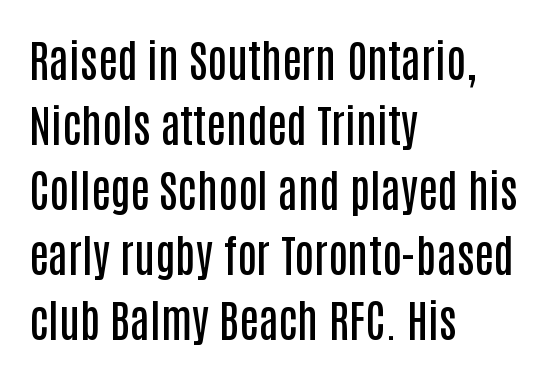
Q: Is the text bold? A: Semi-bold.
Q: Is the text italic (slanted)? A: No, it is upright.
Q: Is the typeface a serif or a sans-serif typeface? A: Sans-serif.
Q: Is the text underlined? A: No.
Q: How is the paragraph aligned? A: Left-aligned.
Q: Is the spacing between letters normal or unusually wide? A: Normal.
Q: Is the spacing between lines tight, normal or loose? A: Normal.
Q: Width (condensed, normal, or wide)? A: Condensed.
Q: Stroke contrast? A: Low.
Q: x-height? A: Large.
Q: Monospaced? A: No.
